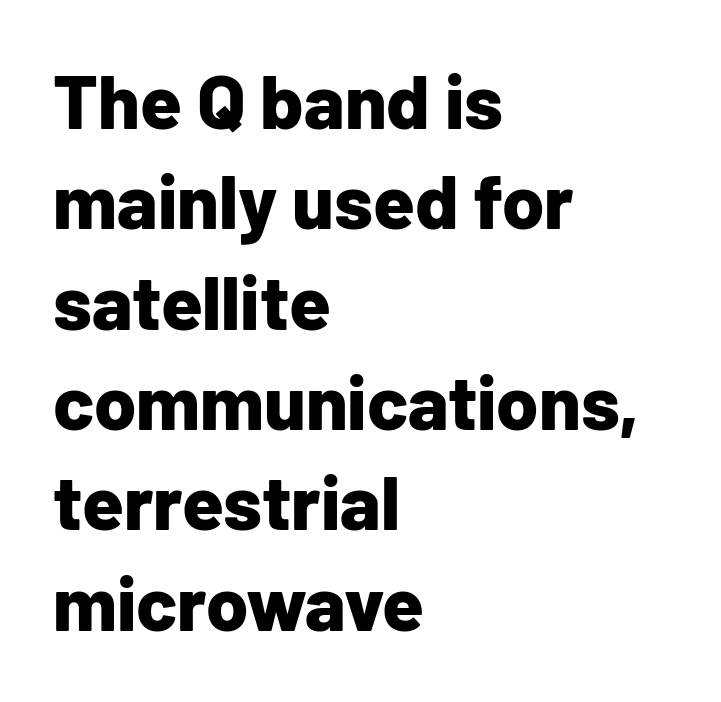
{"serif": "no", "italic": "no", "bold": "yes", "weight": "bold", "width": "normal", "stroke_contrast": "low", "x_height": "medium", "monospaced": "no", "underline": "no", "align": "left", "line_spacing": "normal", "line_spacing_ratio": 1.32, "letter_spacing": "normal", "letter_spacing_em": 0.0, "glyph_px": 76}
